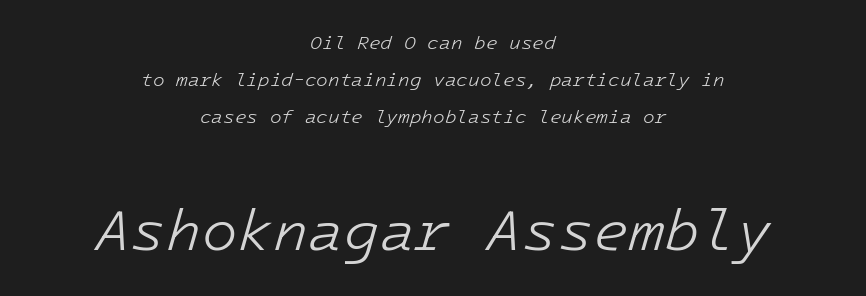
Q: Is the text bold? A: No.
Q: Is the text italic (slanted)? A: Yes, it leans right by about 16 degrees.
Q: Is the text underlined? A: No.
Q: How is the paragraph aligned? A: Centered.
Q: Is the spacing between letters normal or unusually wide? A: Normal.
Q: Is the spacing between lines tight, normal or loose? A: Loose.
Q: Which block of text is set in a larger size, the first (top) or the second (bottom)? A: The second (bottom) one.
Q: Width (condensed, normal, or wide)? A: Normal.
Q: Stroke contrast? A: Low.
Q: x-height? A: Medium.
Q: Monospaced? A: Yes.
